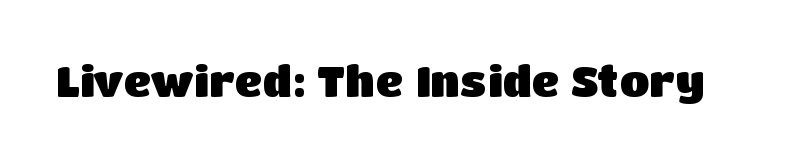
Think of a printed novel: that variable character pitch is what you see here. Font category for this specimen: sans-serif. Descender tails drop into unmarked territory. A full-strength bold gives these letters their thick strokes. This rendering leaves character spacing at its baseline value.
